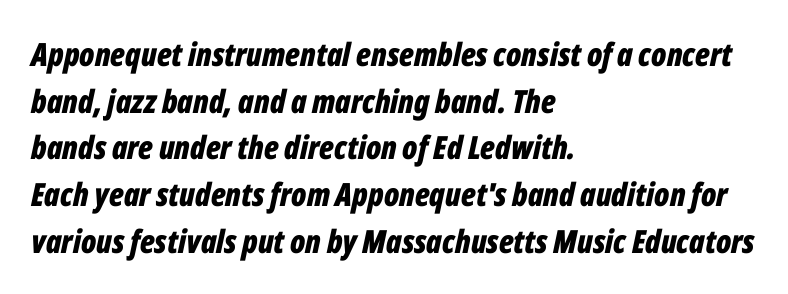
The image shows 32 px bold, condensed type, italic (leaning right); set left-aligned, normal line spacing (1.46x), normal letter spacing, not underlined; low stroke contrast and a medium x-height.
